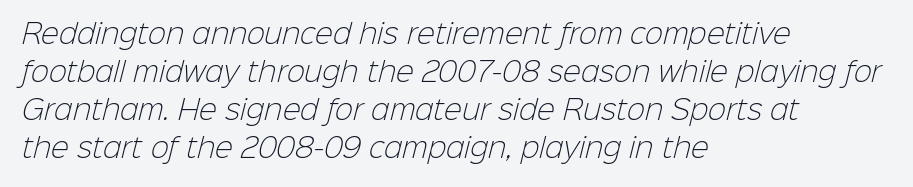
The image shows 27 px text type; set left-aligned, normal line spacing (1.41x), normal letter spacing, not underlined.
